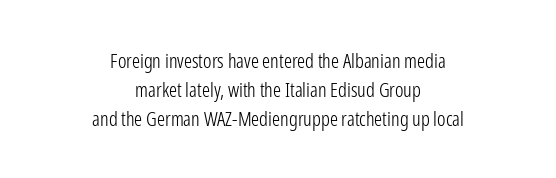
The face looks like a standard text weight, possibly lighter. Horizontal bands of white between lines are of average thickness. Posture: vertical. The string is rendered with underlining switched off.
